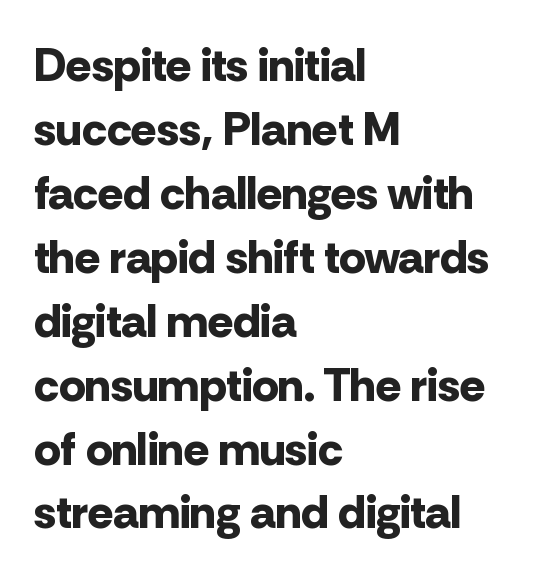
This sample keeps an unexceptional amount of space between lines. This is heavy type, rendered in bold. In terms of letterform style, serifs are entirely absent. The face used here is rendered with its standard letterfit.
